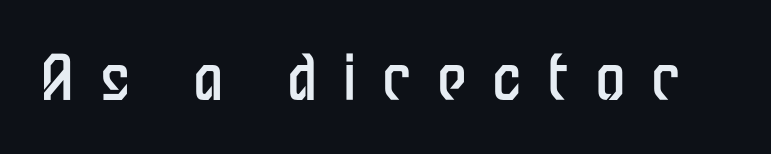
Quick note: underline off. The passage shown is typed in a proportional face where columns would drift. Nothing sits at the stroke ends, so this counts as sans-serif. Unbolded letterforms with no extra heft. Every character sits straight up, as roman type does. Observe the wide spacing: letters keep a clear distance from each other.
